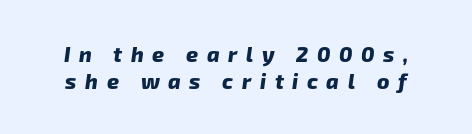
The image shows 21 px bold type; set normal line spacing (1.29x), unusually wide letter spacing (+0.41 em), not underlined.
